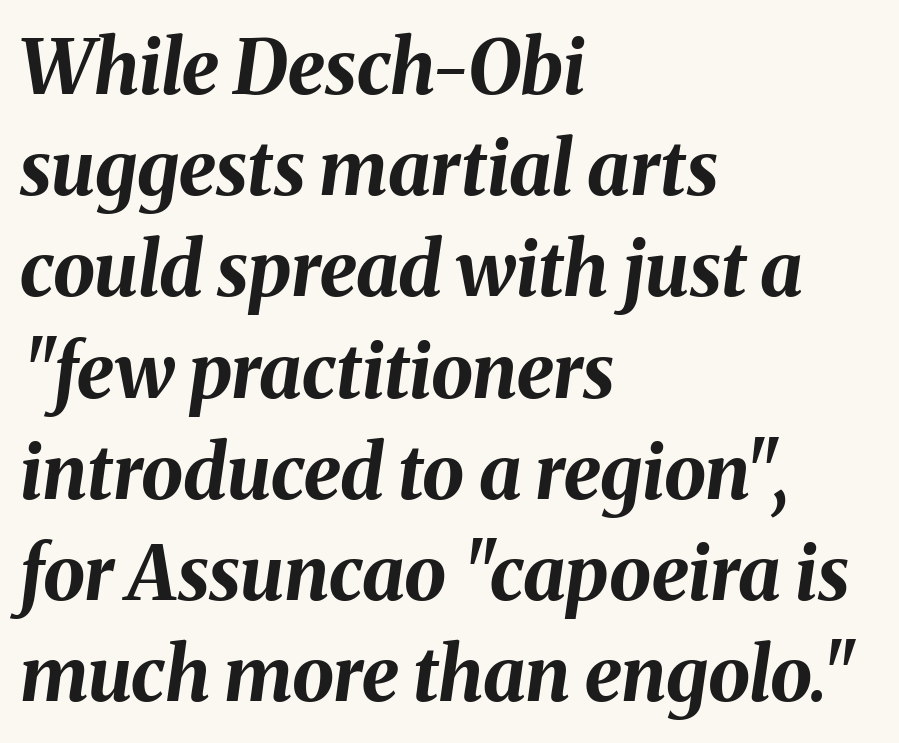
The image shows 75 px bold type, italic (leaning right); set left-aligned, normal line spacing (1.35x), normal letter spacing, not underlined; medium stroke contrast and a medium x-height.
